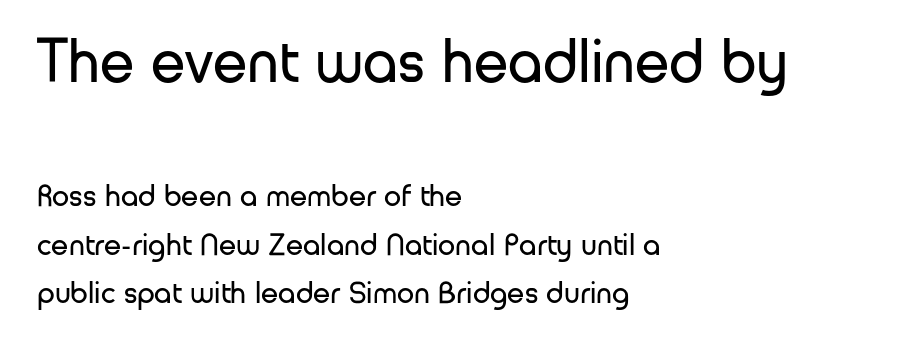
The image shows 62 px regular-weight sans-serif type, upright; set left-aligned, normal line spacing (1.56x), normal letter spacing, not underlined; the first (top) block is 2.0x larger; low stroke contrast and a medium x-height.
